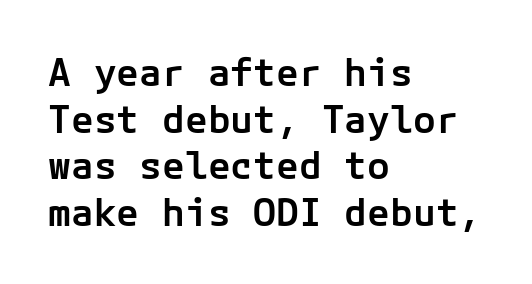
The image shows 38 px semibold sans-serif type, upright; set left-aligned, line spacing 1.23x, normal letter spacing, not underlined; low stroke contrast and a medium x-height.
